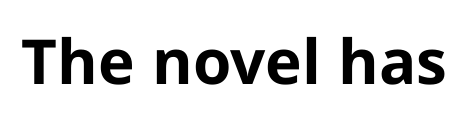
The image shows 62 px bold sans-serif type, upright; set normal letter spacing, not underlined; low stroke contrast and a medium x-height.
